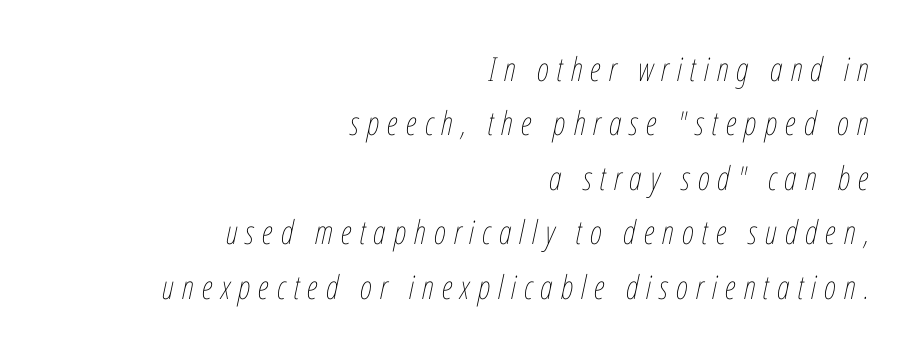
Is this a fixed-width face? No — the glyphs have proportional, varying widths. The axis of the letterforms is tilted away from vertical. The font sits on the lighter half of the weight spectrum, regular included. The space between consecutive lines is moderate. Inter-character spacing is expanded well beyond the font's built-in metrics.
